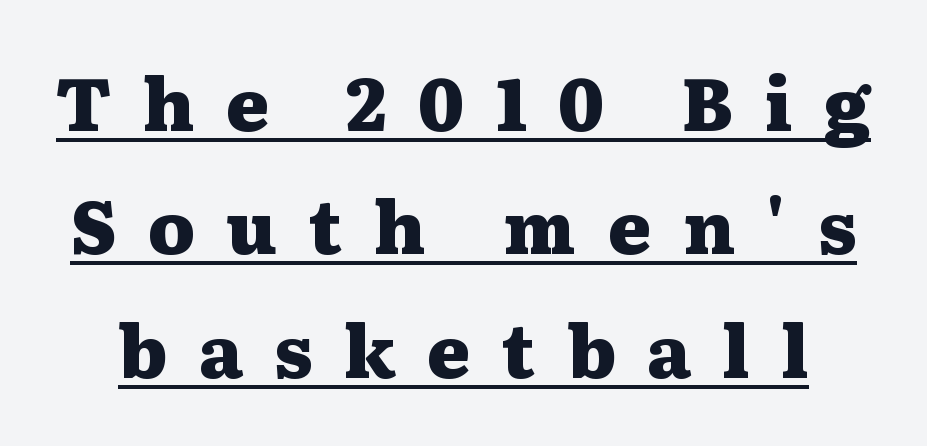
Q: Is the text bold? A: Yes.
Q: Is the text italic (slanted)? A: No, it is upright.
Q: Is the typeface a serif or a sans-serif typeface? A: Serif.
Q: Is the text underlined? A: Yes.
Q: Is the spacing between letters normal or unusually wide? A: Unusually wide.
Q: Is the spacing between lines tight, normal or loose? A: Normal.
Q: Width (condensed, normal, or wide)? A: Wide.
Q: Stroke contrast? A: Medium.
Q: x-height? A: Medium.
Q: Monospaced? A: No.
